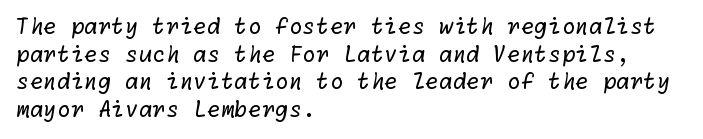
Q: Is the text bold? A: No.
Q: Is the text underlined? A: No.
Q: How is the paragraph aligned? A: Left-aligned.
Q: Is the spacing between letters normal or unusually wide? A: Normal.
Q: Is the spacing between lines tight, normal or loose? A: Normal.
